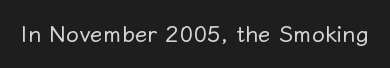
The type is set solid horizontally, with unmodified tracking. Words float on clear page, feet unadorned. A quiet, ordinary-to-light weight characterises the typeface. The type sits square on the baseline with zero lean.
